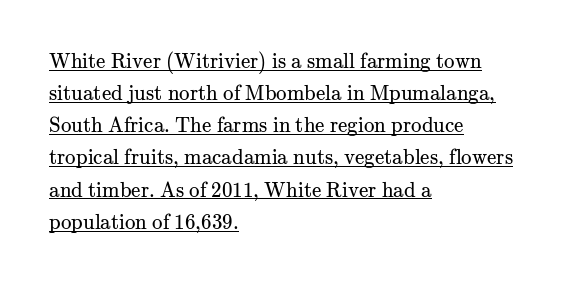
Inter-character spacing is left at the font's built-in metrics. Layout note: lines flush left. Students, observe: this is what conventionally led text looks like. You can tell it's not italic because the verticals are truly vertical.
